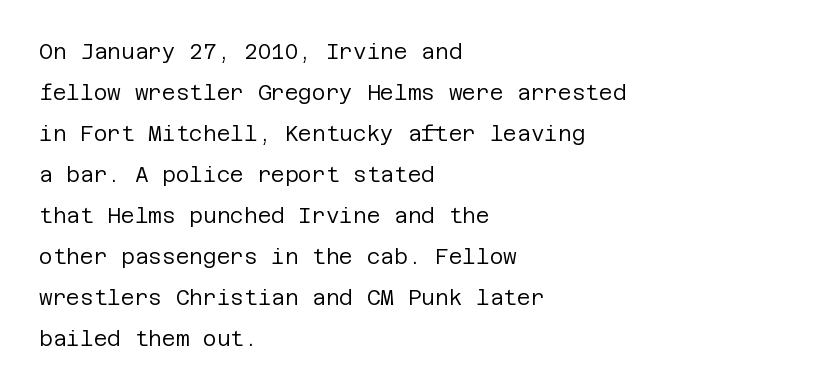
Q: Is the text bold? A: No.
Q: Is the text italic (slanted)? A: No, it is upright.
Q: Is the text underlined? A: No.
Q: How is the paragraph aligned? A: Left-aligned.
Q: Is the spacing between letters normal or unusually wide? A: Normal.
Q: Is the spacing between lines tight, normal or loose? A: Loose.
